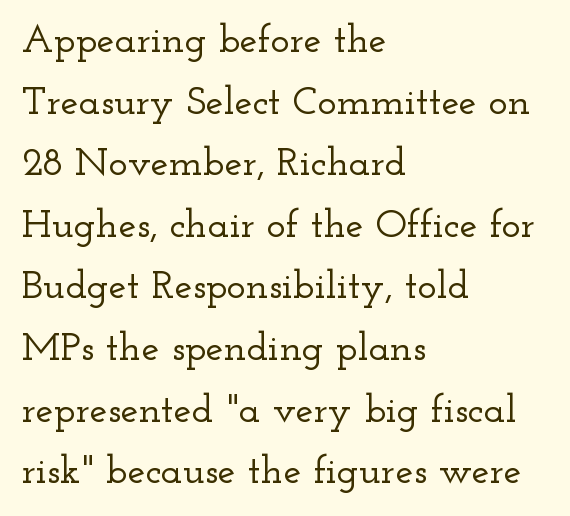
Q: Is the text italic (slanted)? A: No, it is upright.
Q: Is the typeface a serif or a sans-serif typeface? A: Serif.
Q: Is the text underlined? A: No.
Q: How is the paragraph aligned? A: Left-aligned.
Q: Is the spacing between letters normal or unusually wide? A: Normal.
Q: Is the spacing between lines tight, normal or loose? A: Normal.
Q: Width (condensed, normal, or wide)? A: Wide.
Q: Stroke contrast? A: Low.
Q: x-height? A: Small.
Q: Monospaced? A: No.
